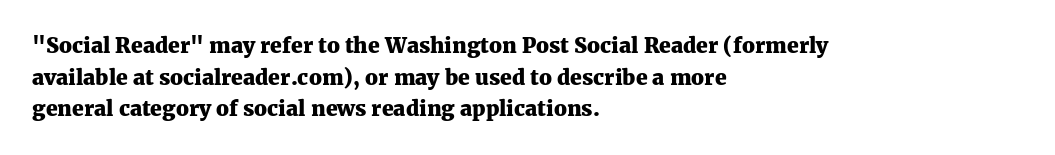
This is roman type, the default non-slanted kind. Observe the ordinary spacing: letters are neighbours, not strangers. The space between consecutive lines is moderate. Leftover space on each line is placed entirely after the last word. The string is rendered with underlining switched off. What weight is shown? A full bold with thick strokes.
